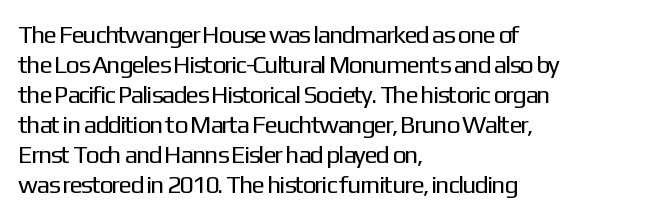
Q: Is the text bold? A: No.
Q: Is the text italic (slanted)? A: No, it is upright.
Q: Is the text underlined? A: No.
Q: How is the paragraph aligned? A: Left-aligned.
Q: Is the spacing between letters normal or unusually wide? A: Normal.
